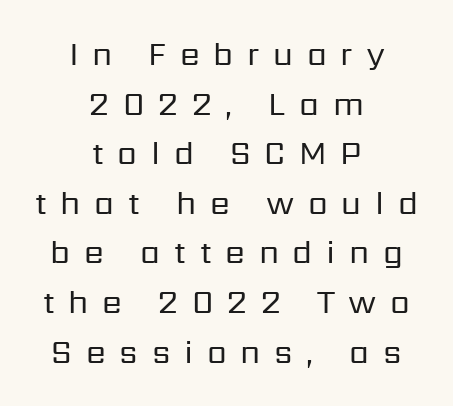
The image shows 32 px regular-weight sans-serif type, upright; set centered, normal line spacing (1.55x), unusually wide letter spacing (+0.43 em), not underlined; low stroke contrast and a medium x-height.
